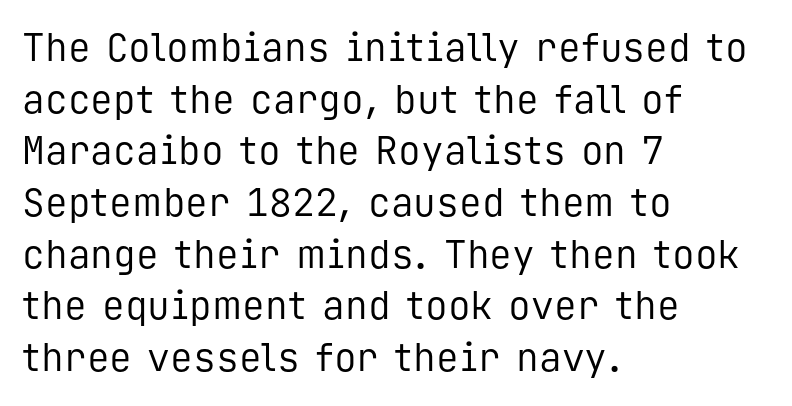
The image shows 38 px regular-weight sans-serif type, upright, monospaced; set left-aligned, normal line spacing (1.36x), normal letter spacing, not underlined; low stroke contrast and a medium x-height.
